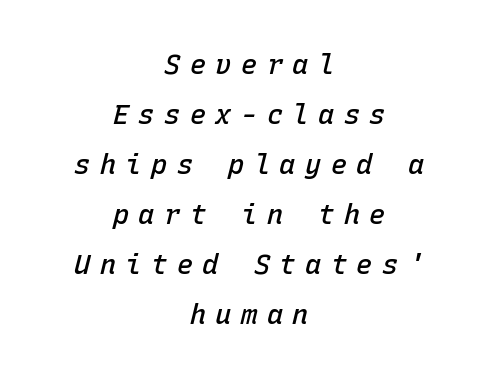
Q: Is the text bold? A: Semi-bold.
Q: Is the text italic (slanted)? A: Yes, it leans right by about 15 degrees.
Q: Is the text underlined? A: No.
Q: How is the paragraph aligned? A: Centered.
Q: Is the spacing between letters normal or unusually wide? A: Unusually wide.
